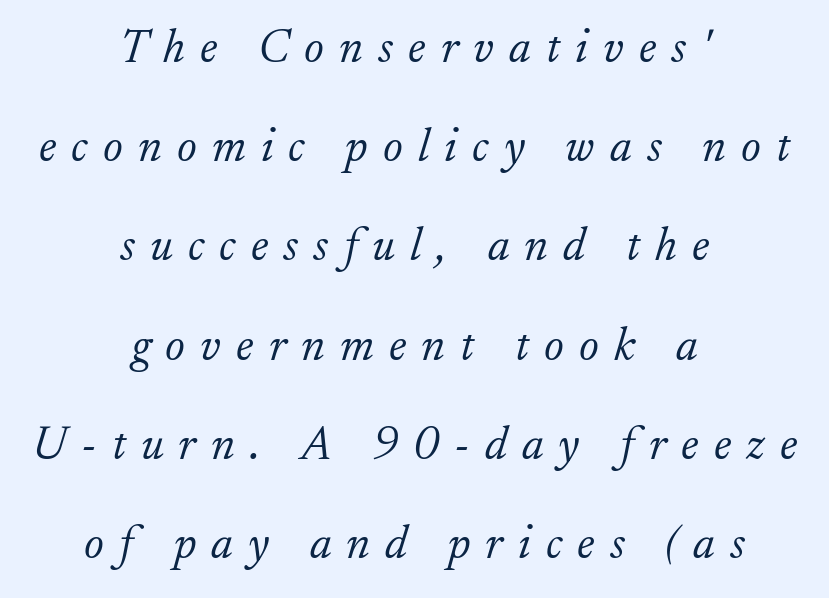
Underline: absent. These lines stack symmetrically, like a column narrowing and widening about its center. Compared with ordinary roman type, these characters are visibly tilted. Is this a fixed-width face? No — the glyphs have proportional, varying widths. Widely set lines give the paragraph a tall, airy silhouette.
